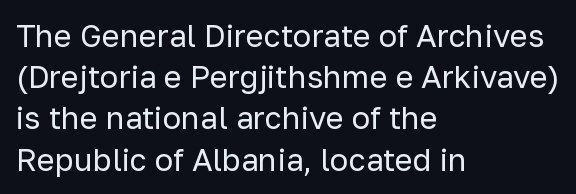
{"serif": "no", "italic": "no", "bold": "no", "weight": "regular", "width": "normal", "stroke_contrast": "low", "x_height": "medium", "monospaced": "no", "underline": "no", "align": "left", "line_spacing": "normal", "line_spacing_ratio": 1.33, "letter_spacing": "normal", "letter_spacing_em": 0.0, "glyph_px": 31}
